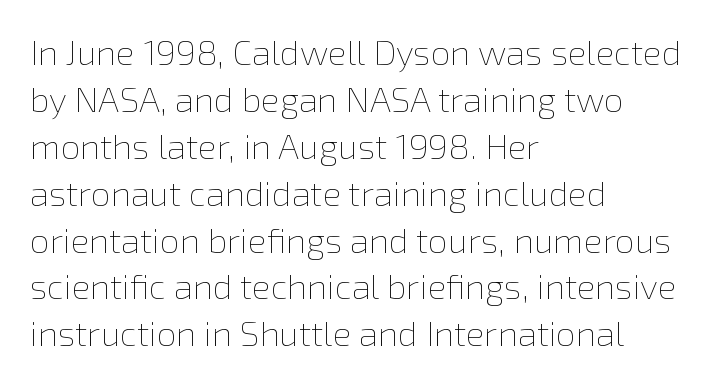
The image shows 35 px thin type, upright; set left-aligned, normal line spacing (1.34x), normal letter spacing, not underlined; a medium x-height.
